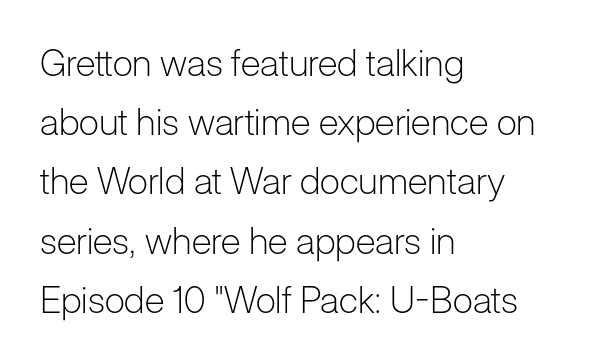
Q: Is the text bold? A: No.
Q: Is the text italic (slanted)? A: No, it is upright.
Q: Is the typeface a serif or a sans-serif typeface? A: Sans-serif.
Q: Is the text underlined? A: No.
Q: How is the paragraph aligned? A: Left-aligned.
Q: Is the spacing between letters normal or unusually wide? A: Normal.
Q: Is the spacing between lines tight, normal or loose? A: Normal.
Q: Width (condensed, normal, or wide)? A: Normal.
Q: Stroke contrast? A: Low.
Q: x-height? A: Medium.
Q: Monospaced? A: No.
